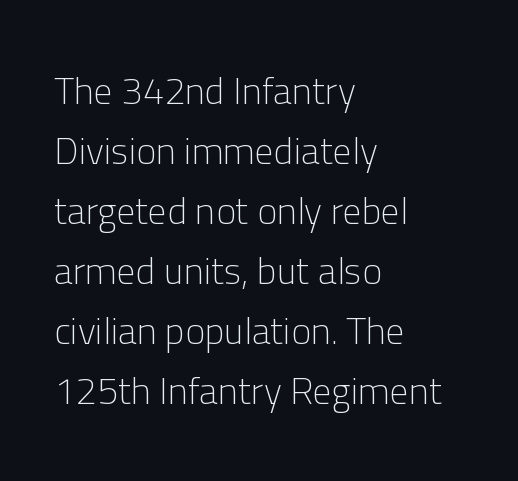
Plain, unruled lines of type. Serif or sans? Sans — the stroke terminals are bare. You could not count columns in this text — the font is proportionally spaced. The line-height multiplier appears to be the usual default.
